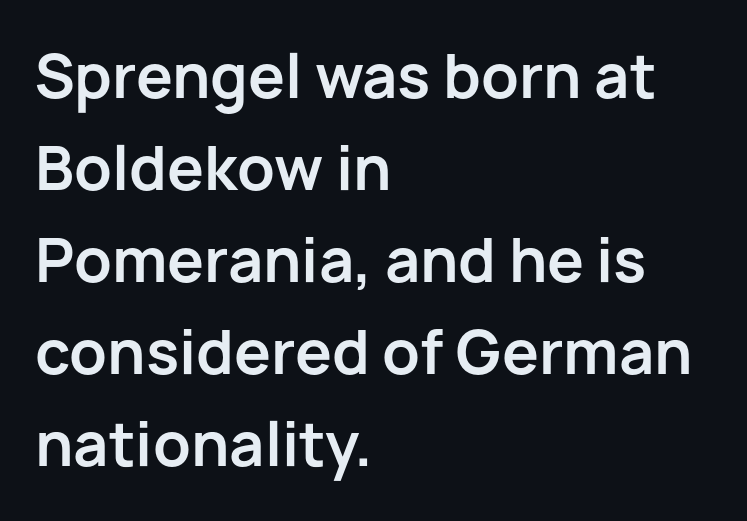
Is there much room between lines? A standard amount, neither cramped nor airy. The compositor pushed each line to the left boundary. Nothing sits at the stroke ends, so this counts as sans-serif. Typographic density is high because the face is bold.
